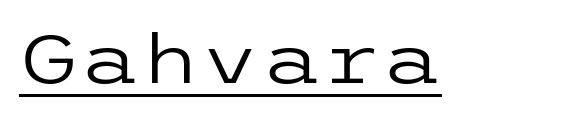
Q: Is the text bold? A: No.
Q: Is the text italic (slanted)? A: No, it is upright.
Q: Is the typeface a serif or a sans-serif typeface? A: Sans-serif.
Q: Is the text underlined? A: Yes.
Q: Is the spacing between letters normal or unusually wide? A: Normal.
Q: Width (condensed, normal, or wide)? A: Wide.
Q: Stroke contrast? A: Low.
Q: x-height? A: Medium.
